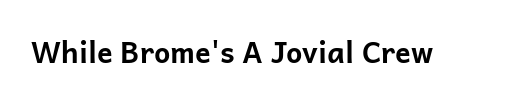
Q: Is the text bold? A: Yes.
Q: Is the text italic (slanted)? A: No, it is upright.
Q: Is the typeface a serif or a sans-serif typeface? A: Sans-serif.
Q: Is the text underlined? A: No.
Q: Is the spacing between letters normal or unusually wide? A: Normal.
Q: Width (condensed, normal, or wide)? A: Normal.
Q: Stroke contrast? A: Low.
Q: x-height? A: Medium.
Q: Monospaced? A: No.
